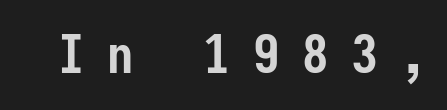
Style check: upright. The face used here is a sans, in the tradition of grotesques and geometrics. Think of a typewriter: that constant character pitch is what you see here. These lines carry a lot of weight — the face is fully bold.
